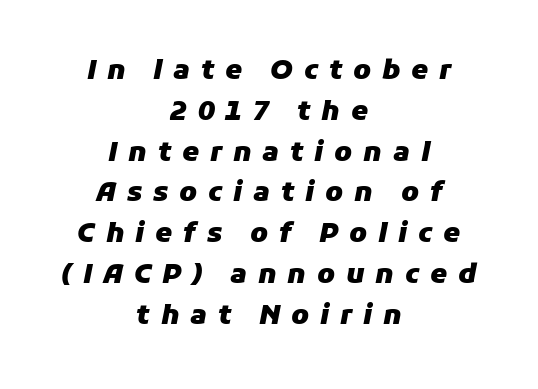
Q: Is the text bold? A: Yes.
Q: Is the text italic (slanted)? A: Yes, it leans right by about 11 degrees.
Q: Is the text underlined? A: No.
Q: How is the paragraph aligned? A: Centered.
Q: Is the spacing between letters normal or unusually wide? A: Unusually wide.
Q: Is the spacing between lines tight, normal or loose? A: Normal.
